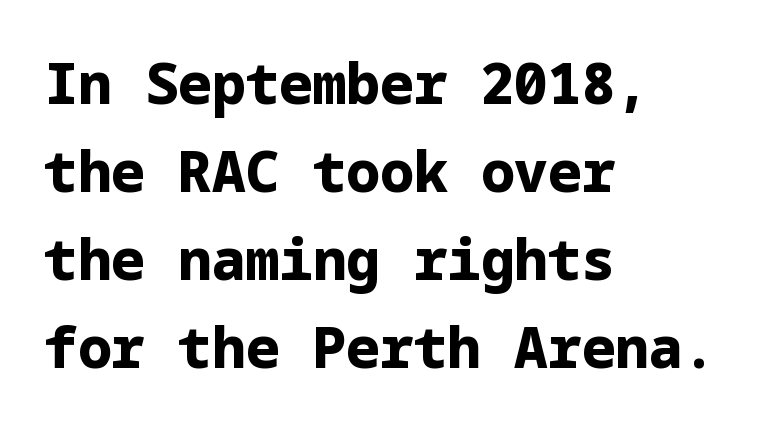
{"serif": "no", "italic": "no", "bold": "yes", "weight": "bold", "width": "normal", "stroke_contrast": "low", "x_height": "medium", "underline": "no", "align": "left", "line_spacing": "normal", "line_spacing_ratio": 1.57, "letter_spacing": "normal", "letter_spacing_em": 0.0, "glyph_px": 56}
